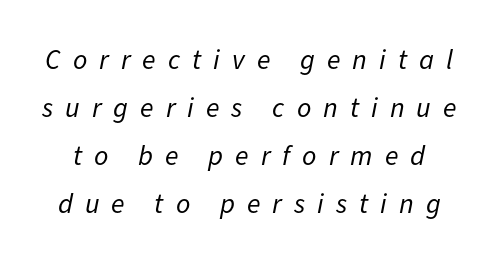
Q: Is the text bold? A: No.
Q: Is the text italic (slanted)? A: Yes, it leans right by about 11 degrees.
Q: Is the text underlined? A: No.
Q: Is the spacing between letters normal or unusually wide? A: Unusually wide.
Q: Width (condensed, normal, or wide)? A: Normal.
Q: Stroke contrast? A: Low.
Q: x-height? A: Medium.
Q: Monospaced? A: No.
